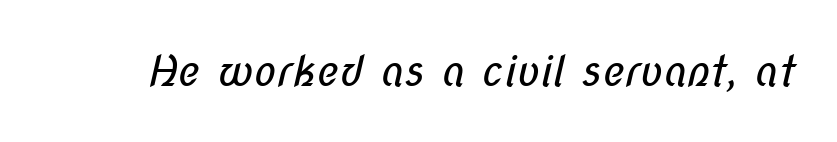
The image shows 42 px regular-weight, condensed sans-serif type; set normal letter spacing, not underlined; low stroke contrast and a medium x-height.
